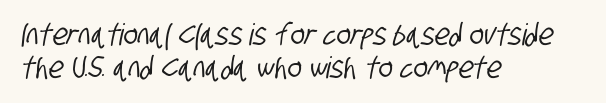
Look at the bottom of the vertical strokes: they stop flat, with no serifs. Tightly led — the rows are bunched. This sample has the flowing, uneven cadence of proportional lettering. Compared with typical body copy, the letter spacing here is the same. Rule under the text: the space is simply empty.
